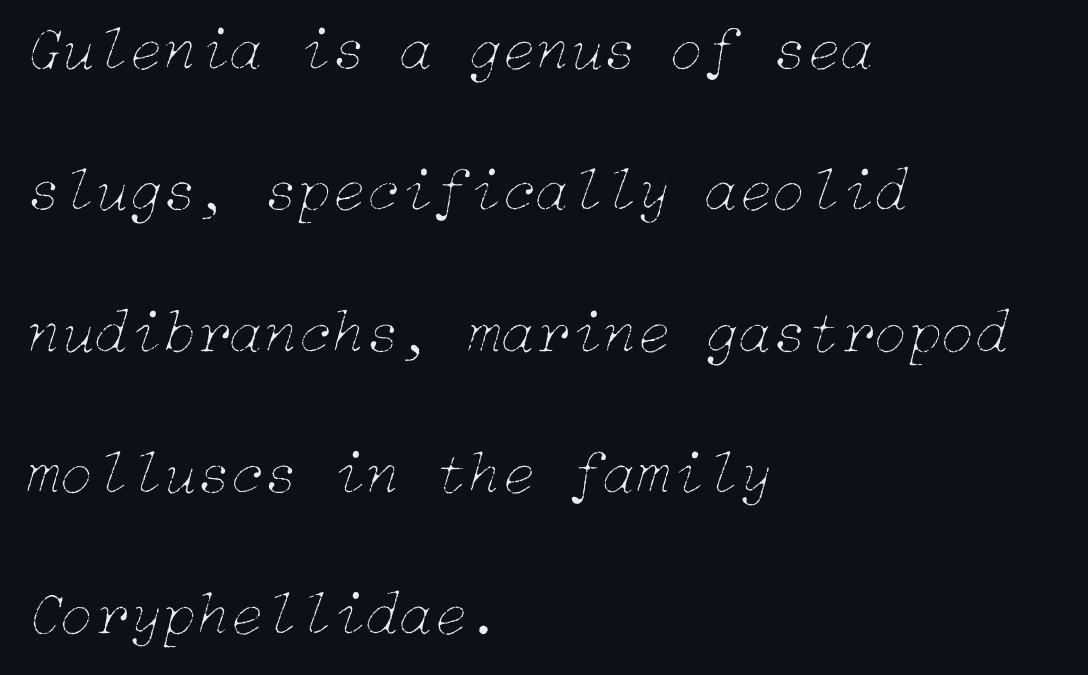
Q: Is the text bold? A: No.
Q: Is the text italic (slanted)? A: Yes, it leans right by about 15 degrees.
Q: Is the text underlined? A: No.
Q: How is the paragraph aligned? A: Left-aligned.
Q: Is the spacing between letters normal or unusually wide? A: Normal.
Q: Is the spacing between lines tight, normal or loose? A: Loose.
Q: Width (condensed, normal, or wide)? A: Normal.
Q: Stroke contrast? A: Low.
Q: x-height? A: Medium.
